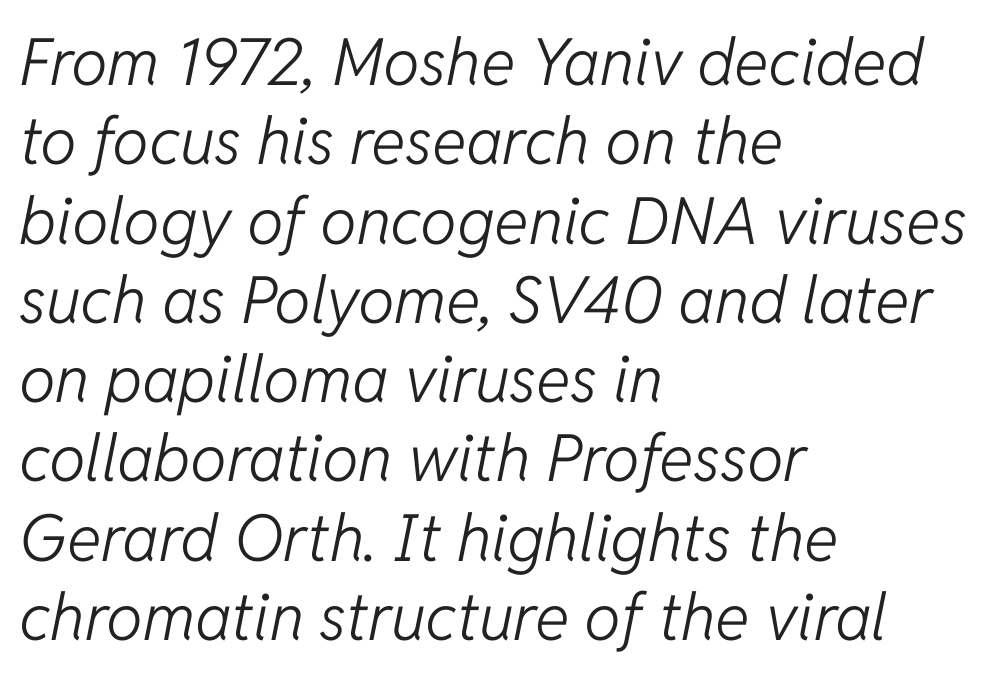
This is oblique type, the kind used for emphasis or titles. Anything drawn beneath the words? Only blank space. The rag falls on the right side of this text block. The cut favours lightness, reaching ordinary text weight at its darkest. These lines are rendered in a variable-pitch font.
